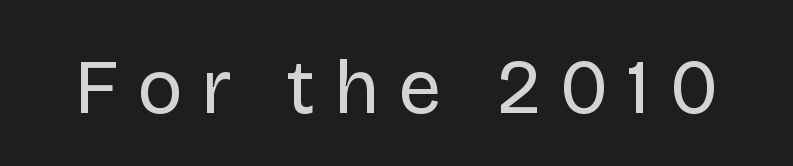
Q: Is the text bold? A: No.
Q: Is the text italic (slanted)? A: No, it is upright.
Q: Is the typeface a serif or a sans-serif typeface? A: Sans-serif.
Q: Is the text underlined? A: No.
Q: Is the spacing between letters normal or unusually wide? A: Unusually wide.
Q: Width (condensed, normal, or wide)? A: Normal.
Q: Stroke contrast? A: Low.
Q: x-height? A: Large.
Q: Monospaced? A: No.
